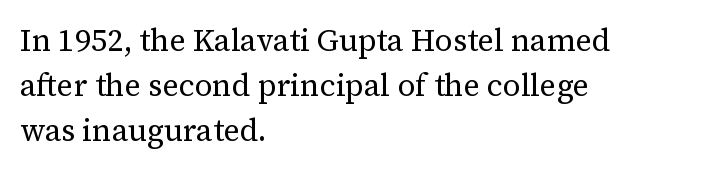
The image shows 31 px regular-weight serif type, upright; set left-aligned, normal line spacing (1.45x), normal letter spacing, not underlined; medium stroke contrast and a medium x-height.
